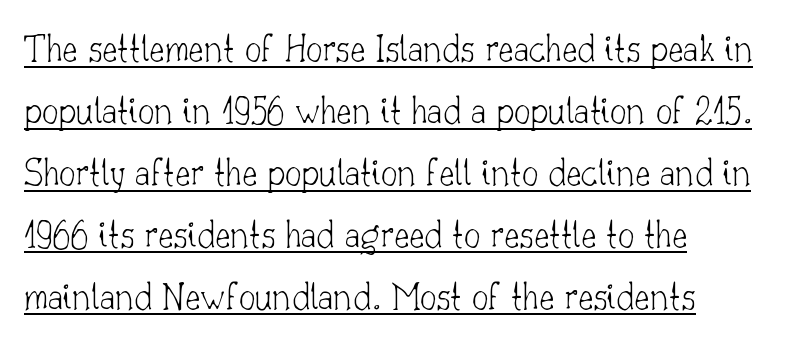
{"serif": "yes", "italic": "no", "bold": "no", "weight": "thin", "width": "normal", "stroke_contrast": "low", "x_height": "small", "monospaced": "no", "underline": "yes", "align": "left", "line_spacing": "normal", "line_spacing_ratio": 1.51, "letter_spacing": "normal", "letter_spacing_em": 0.0, "glyph_px": 41}
